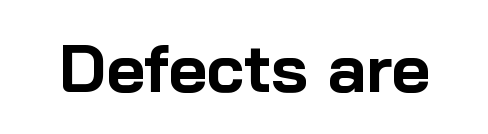
Q: Is the text bold? A: Yes.
Q: Is the text italic (slanted)? A: No, it is upright.
Q: Is the typeface a serif or a sans-serif typeface? A: Sans-serif.
Q: Is the text underlined? A: No.
Q: Is the spacing between letters normal or unusually wide? A: Normal.
Q: Width (condensed, normal, or wide)? A: Normal.
Q: Stroke contrast? A: Low.
Q: x-height? A: Medium.
Q: Monospaced? A: No.
